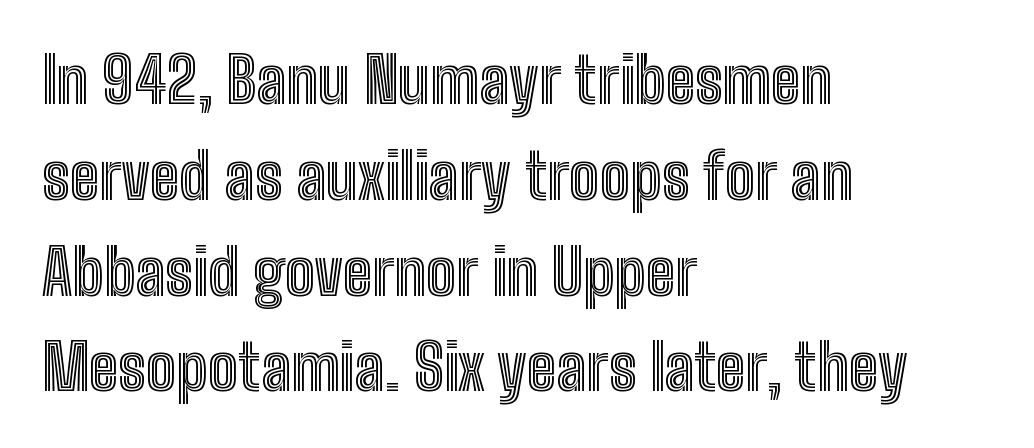
The image shows 63 px condensed type, upright; set left-aligned, normal line spacing (1.52x), normal letter spacing, not underlined; a medium x-height.
